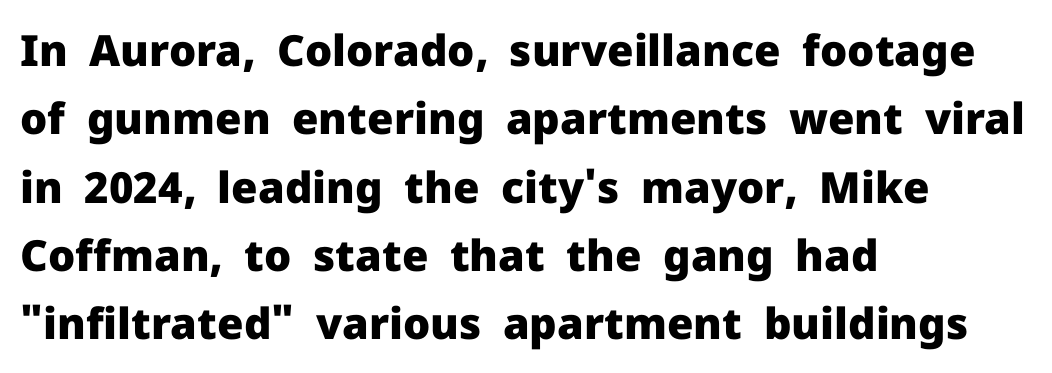
Glyph-to-glyph distance matches everyday printed text. Leftover space on each line is placed entirely after the last word. Do the characters align in a grid? No, the font is proportional. Look at the stroke-to-counter ratio: heavy, a bold. This is roman type, the default non-slanted kind.
